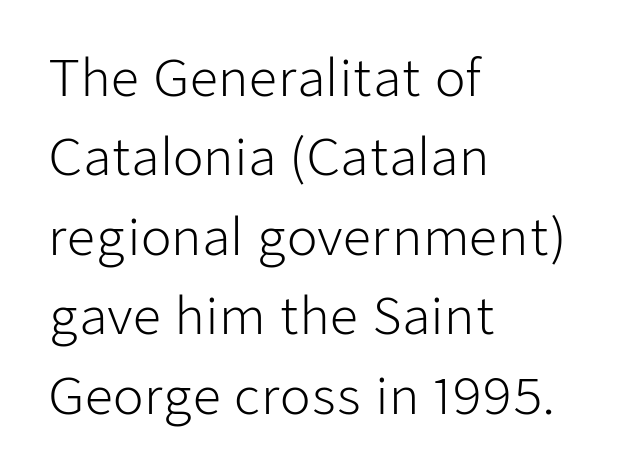
Each letter keeps its own natural width here, so spacing adapts to shape. This is sans-serif lettering, the kind often seen on screens and signage. The font sits on the lighter half of the weight spectrum, regular included. Italic? Not at all — the glyphs are vertical. The leading is moderate, giving the passage an even texture. Casual observation: everything's shoved over to the left.
